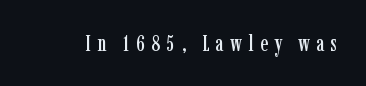
The tracking jumps out immediately: characters are airy and widely separated. The area under the type is left untouched. The letters stand straight up with perfectly vertical stems.
